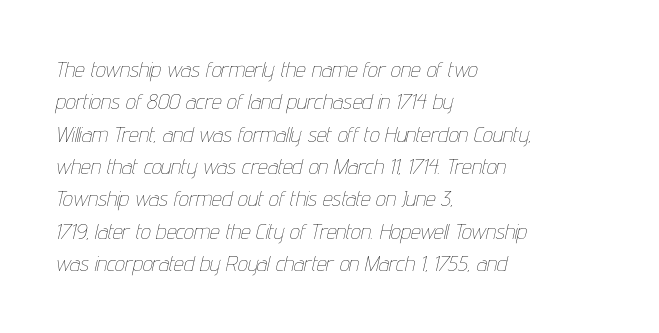
Caption: standard tracking, unaltered. Slant detected: the letters are inclined. Layout note: lines flush left. Has an underline been added? It has not. A quiet, ordinary-to-light weight characterises the typeface. Vertically, the passage feels balanced, rows spaced as you'd expect.
